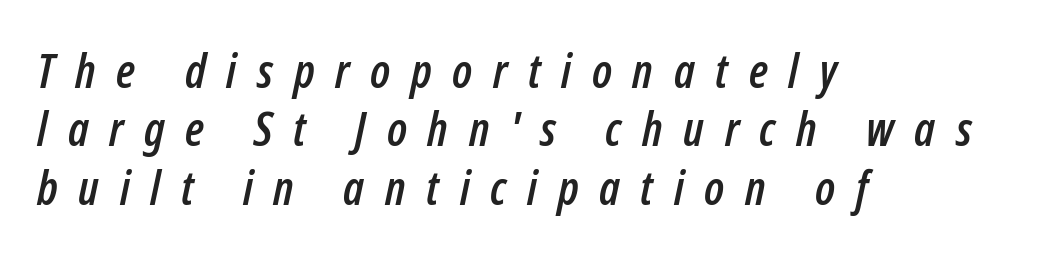
{"italic": "yes", "lean": "right", "slant_degrees": 12, "width": "condensed", "stroke_contrast": "low", "x_height": "medium", "monospaced": "no", "underline": "no", "align": "left", "line_spacing_ratio": 1.24, "letter_spacing": "wide", "letter_spacing_em": 0.44, "glyph_px": 47}
